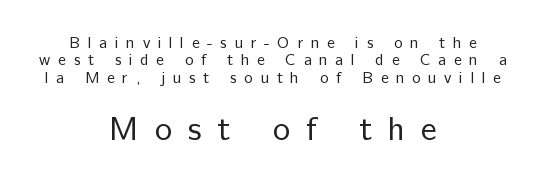
Q: Is the text bold? A: No.
Q: Is the text italic (slanted)? A: No, it is upright.
Q: Is the typeface a serif or a sans-serif typeface? A: Sans-serif.
Q: Is the text underlined? A: No.
Q: How is the paragraph aligned? A: Centered.
Q: Is the spacing between letters normal or unusually wide? A: Unusually wide.
Q: Is the spacing between lines tight, normal or loose? A: Tight.
Q: Which block of text is set in a larger size, the first (top) or the second (bottom)? A: The second (bottom) one.
Q: Width (condensed, normal, or wide)? A: Normal.
Q: Stroke contrast? A: Low.
Q: x-height? A: Medium.
Q: Monospaced? A: No.
